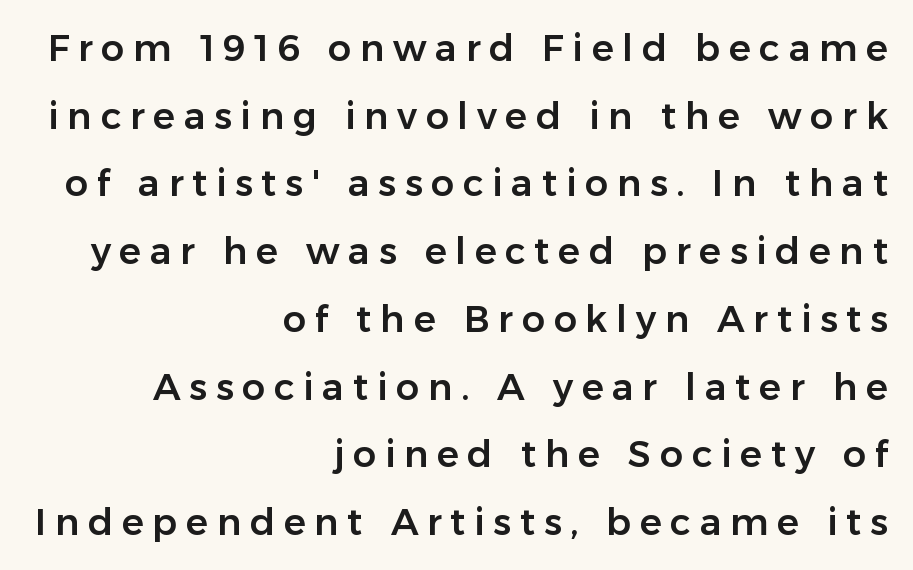
Quick note: not italic, upright. You could not count columns in this text — the font is proportionally spaced. The tracking reads as deliberately expanded to a designer's eye. Is this a sans? Yes — the strokes have no serifs. Notice how the passage keeps a crisp vertical edge on the right only. This rendering features lettering with no underline.
